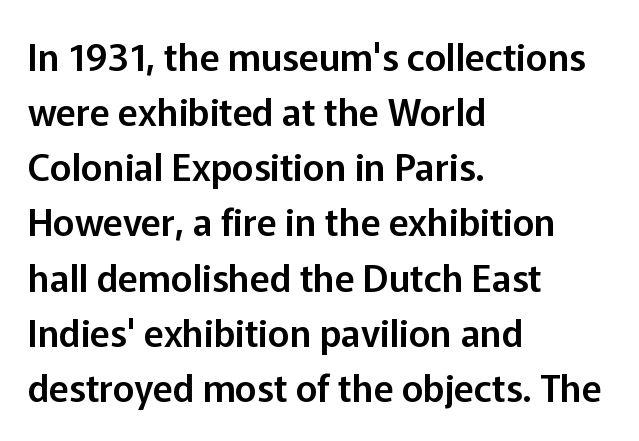
It's the straight-up-and-down kind of type. Interline gaps are of average width in this sample. Descenders hang freely into open space. In terms of letterform style, serifs are entirely absent.
